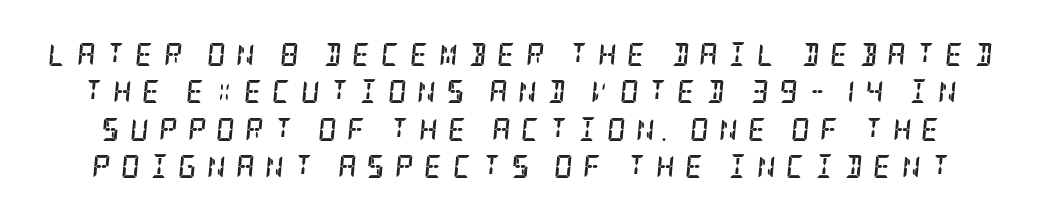
Q: Is the text bold? A: Yes.
Q: Is the text italic (slanted)? A: Yes, it leans right by about 5 degrees.
Q: Is the text underlined? A: No.
Q: Is the spacing between letters normal or unusually wide? A: Unusually wide.
Q: Is the spacing between lines tight, normal or loose? A: Normal.
